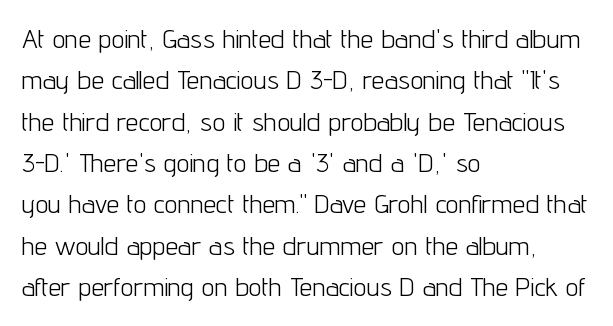
Q: Is the text bold? A: No.
Q: Is the text italic (slanted)? A: No, it is upright.
Q: Is the text underlined? A: No.
Q: How is the paragraph aligned? A: Left-aligned.
Q: Is the spacing between letters normal or unusually wide? A: Normal.
Q: Is the spacing between lines tight, normal or loose? A: Normal.
